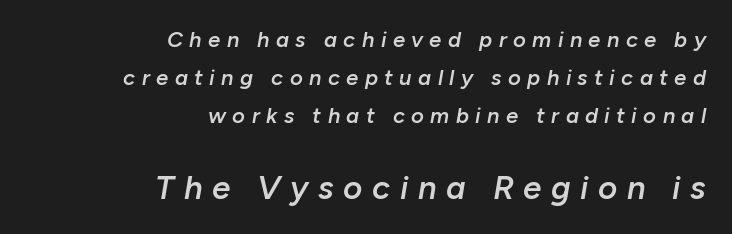
Q: Is the text bold? A: Semi-bold.
Q: Is the text italic (slanted)? A: Yes, it leans right by about 10 degrees.
Q: Is the text underlined? A: No.
Q: How is the paragraph aligned? A: Right-aligned.
Q: Is the spacing between letters normal or unusually wide? A: Unusually wide.
Q: Which block of text is set in a larger size, the first (top) or the second (bottom)? A: The second (bottom) one.
Q: Width (condensed, normal, or wide)? A: Normal.
Q: Stroke contrast? A: Low.
Q: x-height? A: Medium.
Q: Monospaced? A: No.
